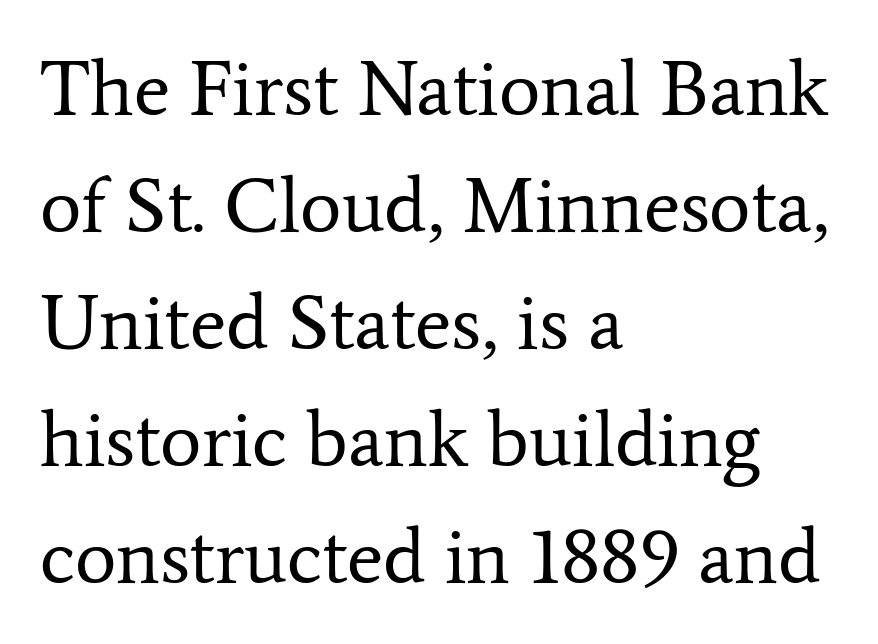
The image shows 78 px regular-weight serif type, upright; set left-aligned, normal line spacing (1.5x), normal letter spacing, not underlined; low stroke contrast and a medium x-height.
